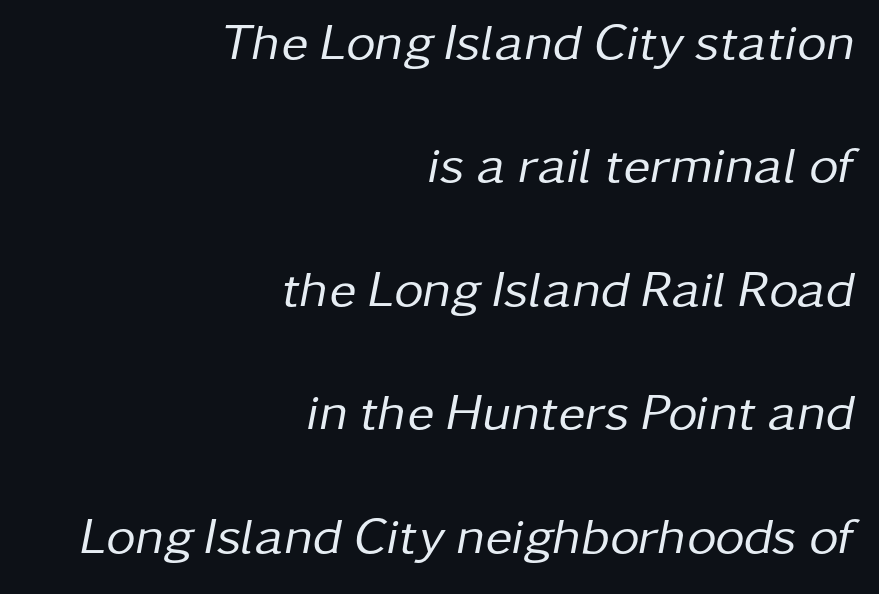
Q: Is the text bold? A: No.
Q: Is the text italic (slanted)? A: Yes, it leans right by about 11 degrees.
Q: Is the text underlined? A: No.
Q: How is the paragraph aligned? A: Right-aligned.
Q: Is the spacing between letters normal or unusually wide? A: Normal.
Q: Is the spacing between lines tight, normal or loose? A: Loose.
Q: Width (condensed, normal, or wide)? A: Normal.
Q: Stroke contrast? A: Low.
Q: x-height? A: Medium.
Q: Monospaced? A: No.
